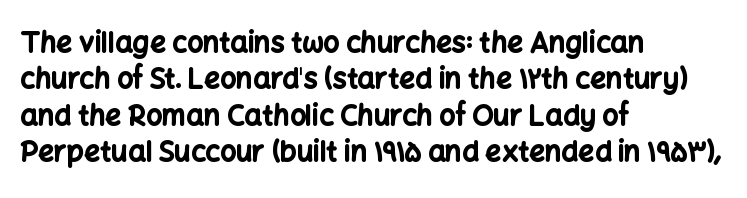
{"serif": "no", "italic": "no", "bold": "yes", "weight": "bold", "width": "normal", "stroke_contrast": "low", "x_height": "medium", "monospaced": "no", "underline": "no", "align": "left", "line_spacing": "normal", "line_spacing_ratio": 1.3, "letter_spacing": "normal", "letter_spacing_em": 0.0, "glyph_px": 28}
